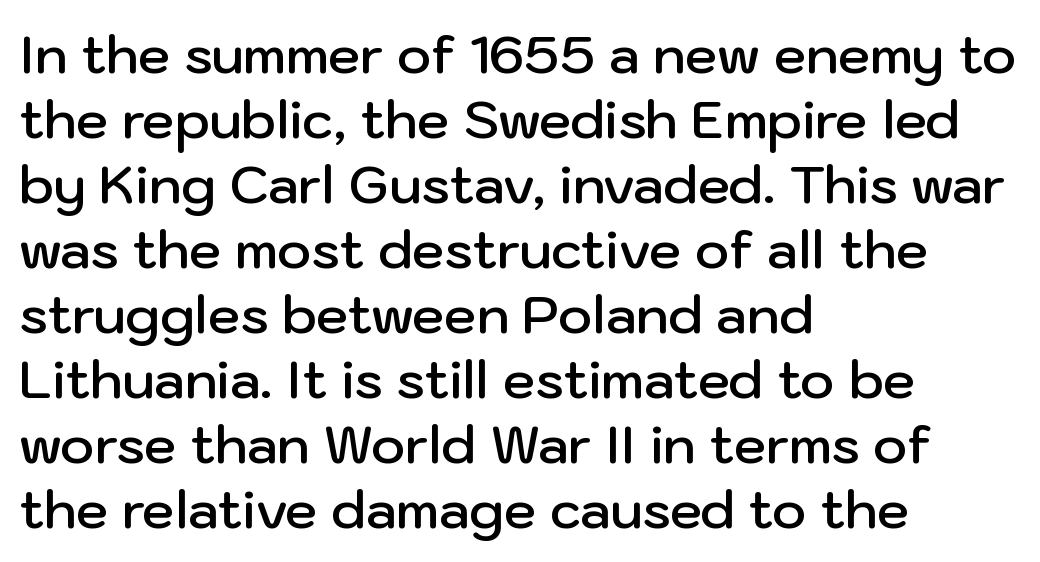
The image shows 52 px semibold sans-serif type, upright; set left-aligned, normal line spacing (1.25x), normal letter spacing, not underlined; low stroke contrast and a medium x-height.
